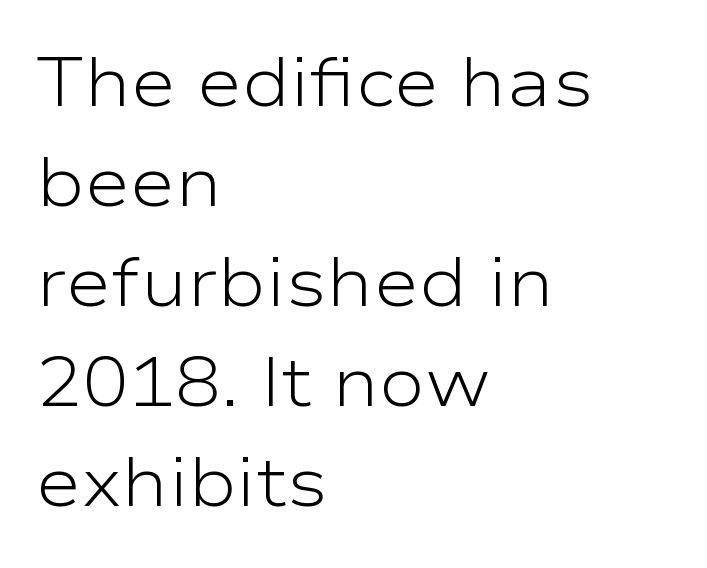
Q: Is the text bold? A: No.
Q: Is the text italic (slanted)? A: No, it is upright.
Q: Is the typeface a serif or a sans-serif typeface? A: Sans-serif.
Q: Is the text underlined? A: No.
Q: How is the paragraph aligned? A: Left-aligned.
Q: Is the spacing between letters normal or unusually wide? A: Normal.
Q: Is the spacing between lines tight, normal or loose? A: Normal.
Q: Width (condensed, normal, or wide)? A: Wide.
Q: Stroke contrast? A: Low.
Q: x-height? A: Medium.
Q: Monospaced? A: No.
